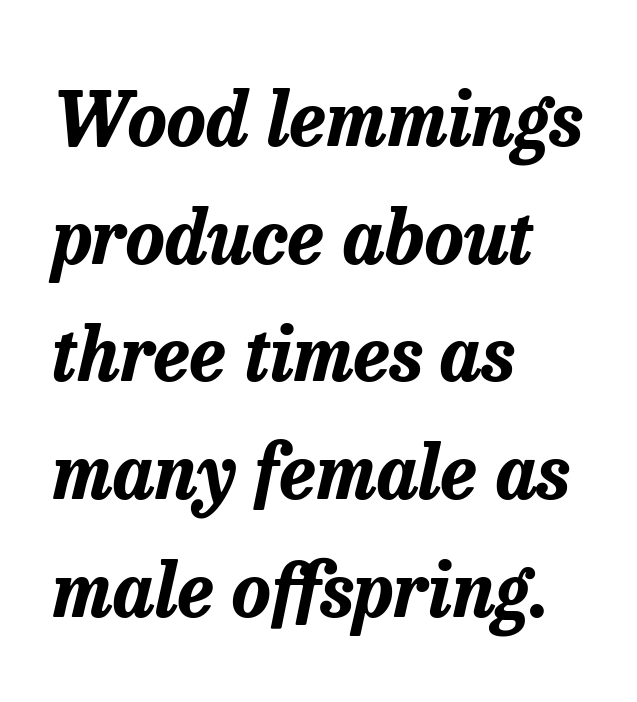
{"italic": "yes", "lean": "right", "slant_degrees": 13, "bold": "yes", "weight": "bold", "width": "normal", "stroke_contrast": "low", "x_height": "medium", "monospaced": "no", "underline": "no", "align": "left", "line_spacing": "normal", "line_spacing_ratio": 1.59, "letter_spacing": "normal", "letter_spacing_em": 0.0, "glyph_px": 74}
